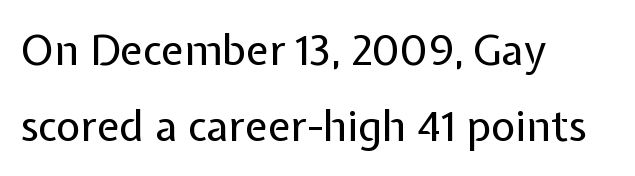
The image shows 42 px regular-weight sans-serif type, upright; set left-aligned, line spacing 1.81x, normal letter spacing, not underlined; low stroke contrast and a medium x-height.
